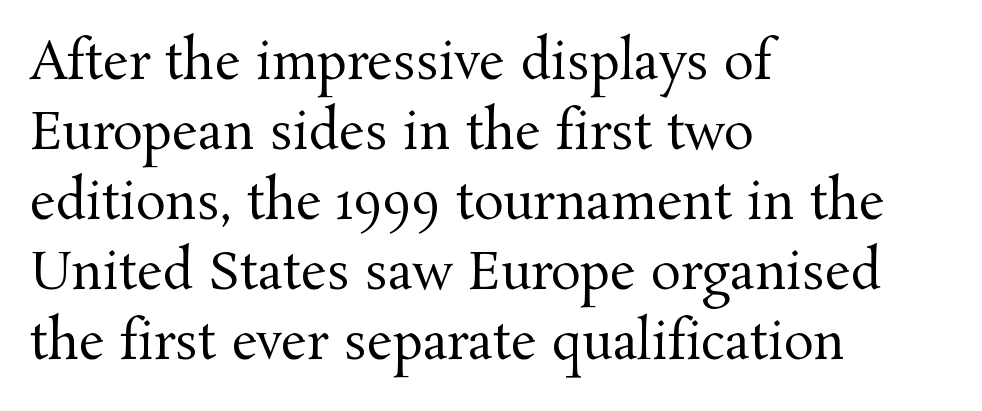
These lines were composed using upright roman letters. The compositor pushed each line to the left boundary. You could call the tracking neutral — neither tight nor loose. Is the stroke heavy? The answer is a plain regular-or-lighter.
